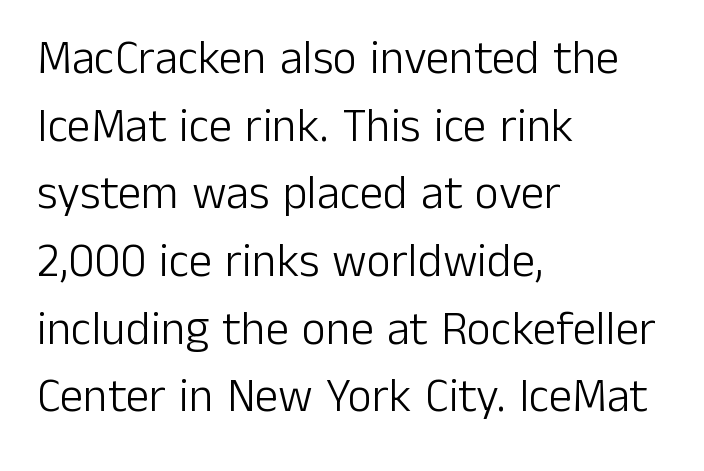
In terms of posture, this sample is upright. Teacher's note: observe the even left margin — that is flush-left alignment. Descenders are the only things crossing below the line. The rendering uses natural spacing where letterforms have individual widths. Stroke terminals: plain, sans-serif. A normal amount of white space separates one row of letters from the next.
